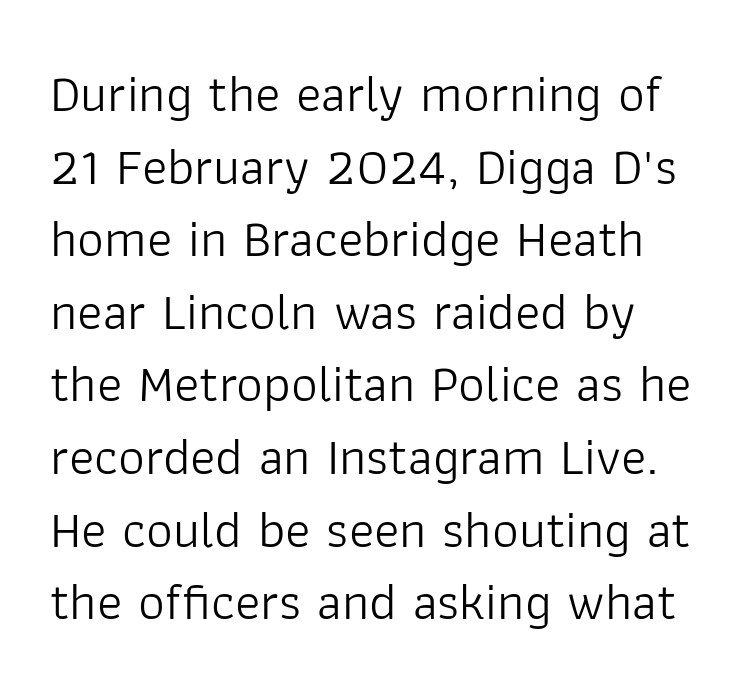
{"serif": "no", "italic": "no", "bold": "no", "weight": "light", "width": "normal", "stroke_contrast": "low", "x_height": "medium", "monospaced": "no", "underline": "no", "align": "left", "line_spacing": "normal", "line_spacing_ratio": 1.37, "letter_spacing": "normal", "letter_spacing_em": 0.0, "glyph_px": 53}
